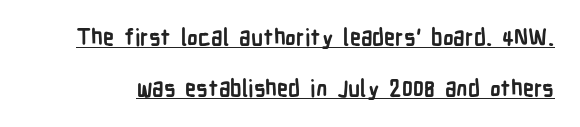
The image shows 22 px bold type, upright; set loose line spacing (2.33x), normal letter spacing, underlined.
